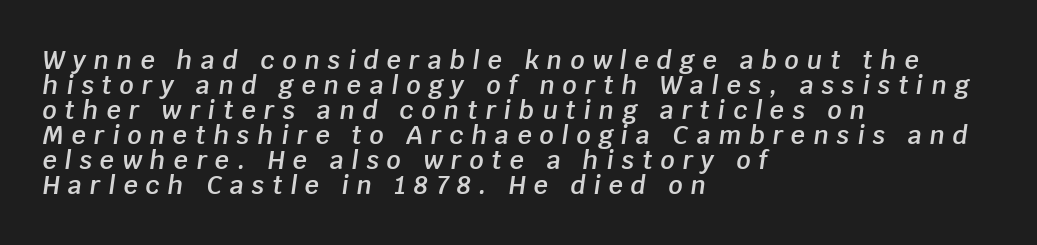
{"italic": "yes", "lean": "right", "slant_degrees": 8, "bold": "semi", "underline": "no", "align": "left", "line_spacing": "tight", "line_spacing_ratio": 1.0, "letter_spacing": "wide", "letter_spacing_em": 0.32, "glyph_px": 25}
